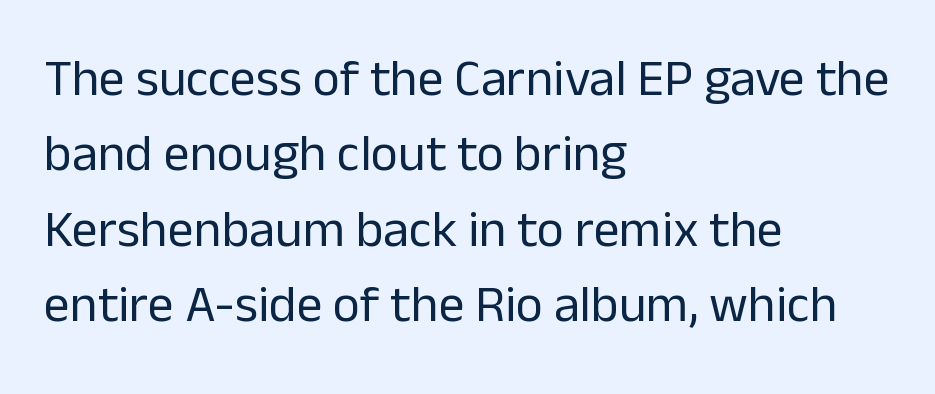
{"serif": "no", "italic": "no", "bold": "no", "weight": "regular", "width": "normal", "stroke_contrast": "low", "x_height": "medium", "monospaced": "no", "underline": "no", "align": "left", "line_spacing": "normal", "line_spacing_ratio": 1.45, "letter_spacing": "normal", "letter_spacing_em": 0.0, "glyph_px": 52}
